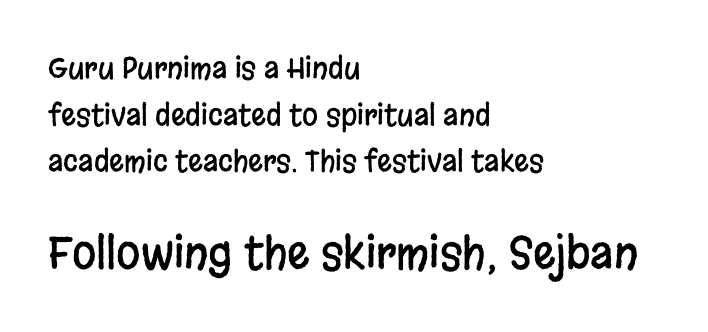
You can tell it's not italic because the verticals are truly vertical. The typeface chosen for these lines omits serifs. Notice how the passage keeps a crisp vertical edge on the left only. Line spacing here is normal. Here the designer chose a conventional face with non-uniform glyph widths. Whoever set this made the second block the dominant, larger element.
